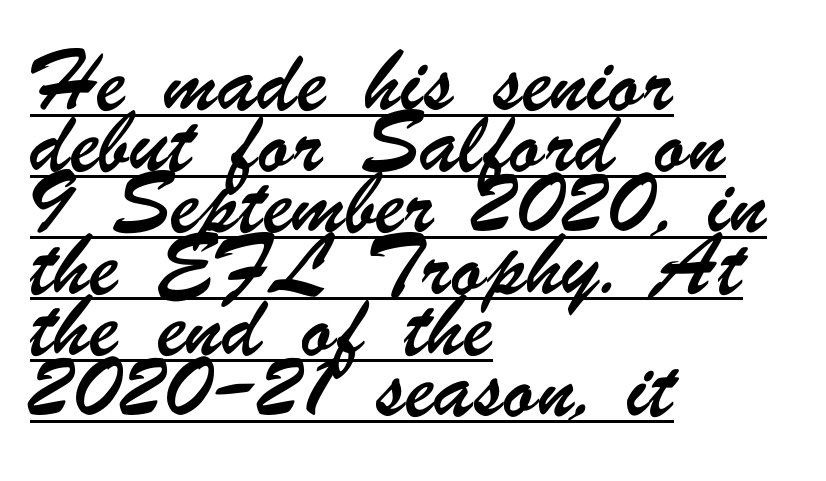
{"serif": "no", "width": "condensed", "stroke_contrast": "low", "x_height": "small", "monospaced": "no", "underline": "yes", "align": "left", "line_spacing": "normal", "line_spacing_ratio": 1.57, "letter_spacing": "normal", "letter_spacing_em": 0.0, "glyph_px": 39}
